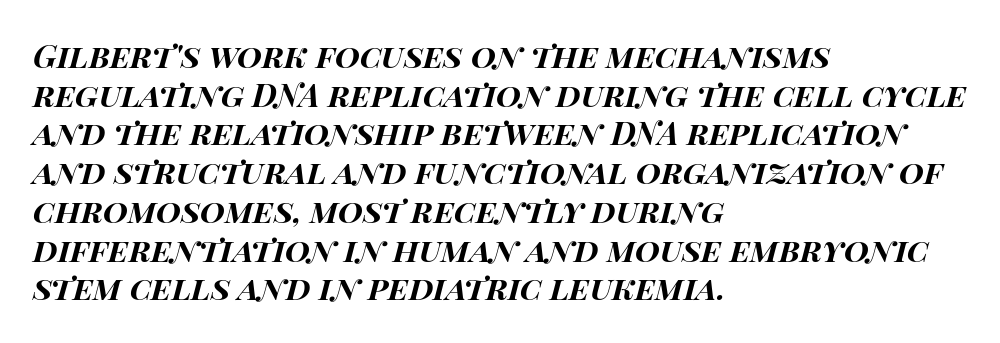
The image shows 32 px bold, wide type, italic (leaning right); set left-aligned, line spacing 1.21x, normal letter spacing, not underlined; high stroke contrast and a large x-height.
